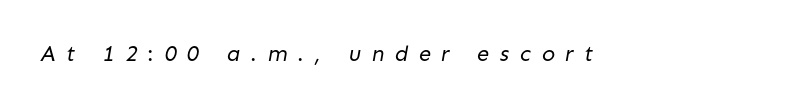
The string is rendered with underlining switched off. The type is letterspaced generously, with wide tracking. Stems and bowls with no extra thickness — not bold.
